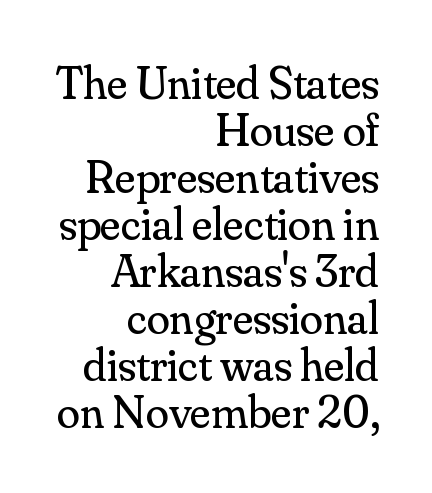
Glyph-to-glyph distance matches everyday printed text. Underline: absent. The specimen reads as upright at a glance. This block would grow much taller if given ordinary leading; it's compressed now.
